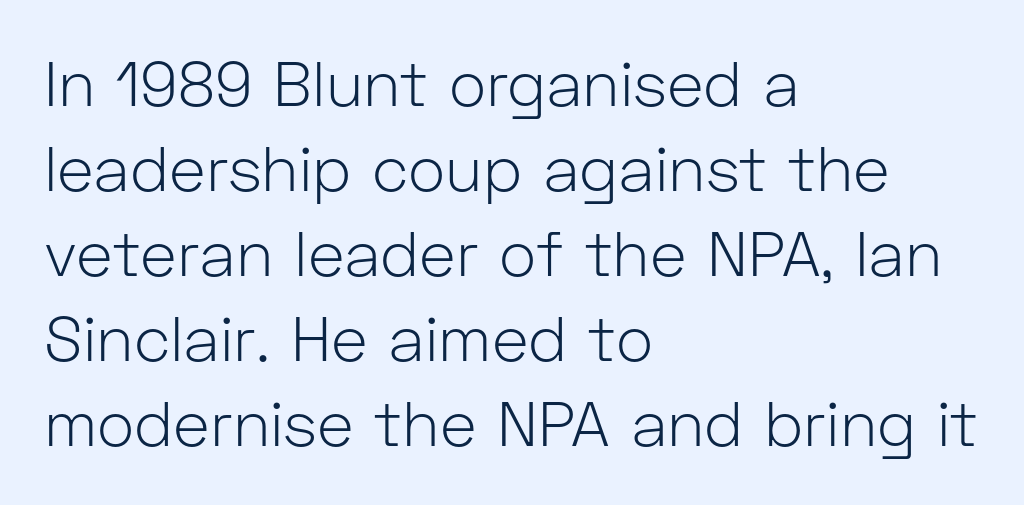
Q: Is the text bold? A: No.
Q: Is the text italic (slanted)? A: No, it is upright.
Q: Is the typeface a serif or a sans-serif typeface? A: Sans-serif.
Q: Is the text underlined? A: No.
Q: How is the paragraph aligned? A: Left-aligned.
Q: Is the spacing between letters normal or unusually wide? A: Normal.
Q: Is the spacing between lines tight, normal or loose? A: Normal.
Q: Width (condensed, normal, or wide)? A: Normal.
Q: Stroke contrast? A: Low.
Q: x-height? A: Medium.
Q: Monospaced? A: No.
